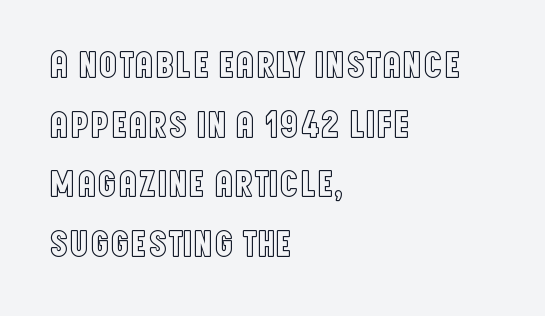
{"italic": "no", "width": "condensed", "x_height": "large", "monospaced": "no", "underline": "no", "align": "left", "line_spacing": "normal", "line_spacing_ratio": 1.57, "letter_spacing": "normal", "letter_spacing_em": 0.0, "glyph_px": 38}
